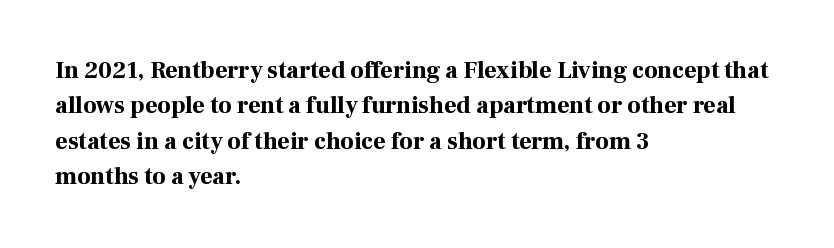
The image shows 24 px bold type, upright; set left-aligned, normal line spacing (1.47x), normal letter spacing, not underlined.
